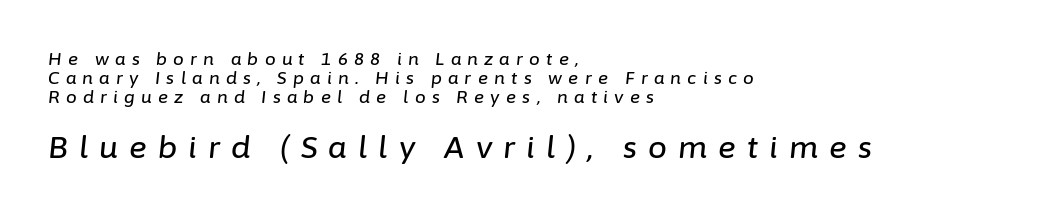
Q: Is the text italic (slanted)? A: Yes, it leans right by about 6 degrees.
Q: Is the text underlined? A: No.
Q: How is the paragraph aligned? A: Left-aligned.
Q: Is the spacing between letters normal or unusually wide? A: Unusually wide.
Q: Is the spacing between lines tight, normal or loose? A: Tight.
Q: Which block of text is set in a larger size, the first (top) or the second (bottom)? A: The second (bottom) one.
Q: Width (condensed, normal, or wide)? A: Normal.
Q: Stroke contrast? A: Low.
Q: x-height? A: Medium.
Q: Monospaced? A: No.
